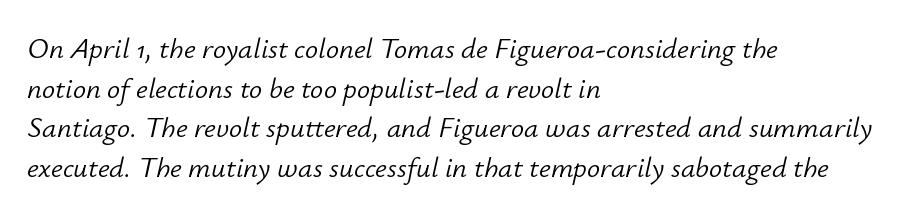
Descenders hang freely into open space. Students, note that the glyphs here touch the page at normal intervals. Heft: none added — not bold. You could not count columns in this text — the font is proportionally spaced.
